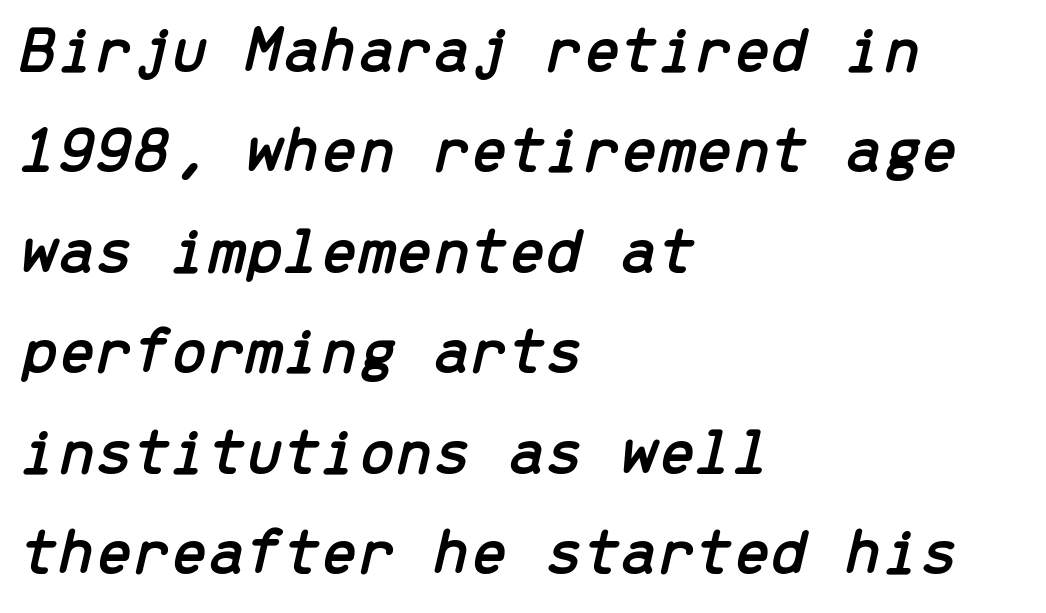
The image shows 67 px text type, italic (leaning right), monospaced; set left-aligned, normal line spacing (1.5x), normal letter spacing, not underlined; low stroke contrast and a medium x-height.
